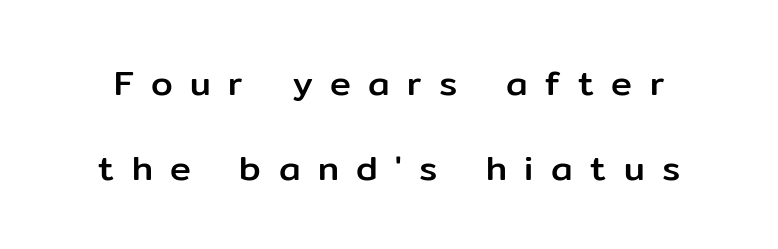
Leading: increased. Check the space under the baseline: it is left empty. Observe the wide spacing: letters keep a clear distance from each other. Nothing sits at the stroke ends, so this counts as sans-serif. If you drew a line through each stem, it would be perfectly vertical. These lines are rendered in a variable-pitch font.
